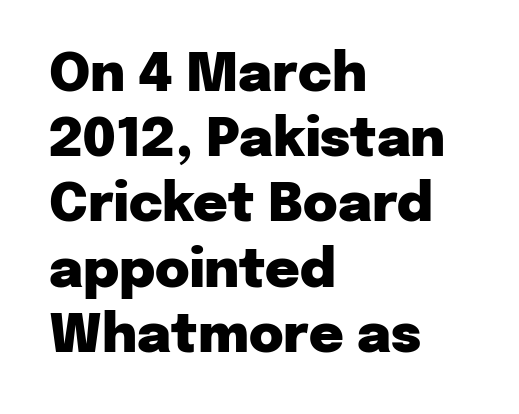
A typesetter would call this proportional, since set widths differ per character. Underlining? Definitely not there. This rendering leaves character spacing at its baseline value. Unlike italic type, these characters show no tilt at all.
